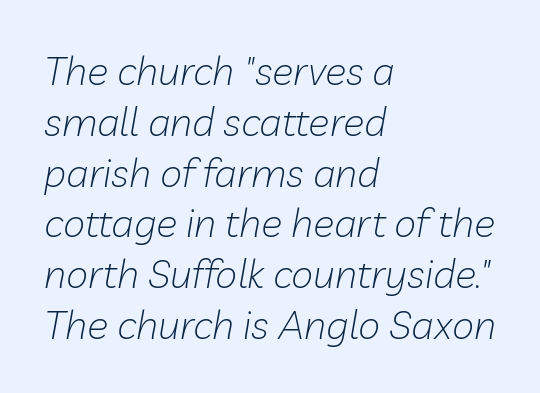
The image shows 40 px light type, italic (leaning right); set left-aligned, normal line spacing (1.27x), normal letter spacing, not underlined; low stroke contrast and a medium x-height.
